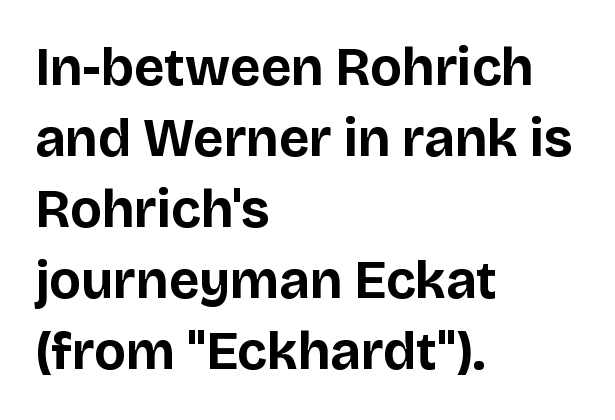
{"serif": "no", "italic": "no", "bold": "yes", "weight": "bold", "width": "normal", "stroke_contrast": "low", "x_height": "large", "monospaced": "no", "underline": "no", "align": "left", "line_spacing": "normal", "line_spacing_ratio": 1.34, "letter_spacing": "normal", "letter_spacing_em": 0.0, "glyph_px": 53}
